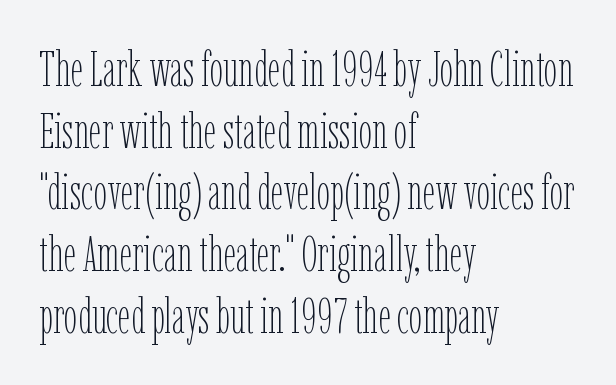
Q: Is the text bold? A: No.
Q: Is the text italic (slanted)? A: No, it is upright.
Q: Is the text underlined? A: No.
Q: How is the paragraph aligned? A: Left-aligned.
Q: Is the spacing between letters normal or unusually wide? A: Normal.
Q: Is the spacing between lines tight, normal or loose? A: Normal.
Q: Width (condensed, normal, or wide)? A: Condensed.
Q: Stroke contrast? A: Low.
Q: x-height? A: Medium.
Q: Monospaced? A: No.
